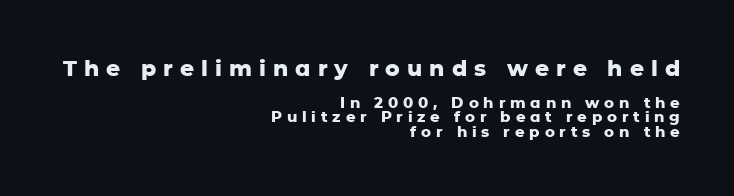
The image shows 22 px bold type, upright; set right-aligned, tight line spacing (0.97x), unusually wide letter spacing (+0.32 em), not underlined; the first (top) block is 1.47x larger.
